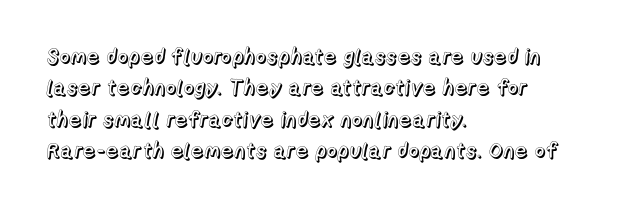
Q: Is the text italic (slanted)? A: Yes.
Q: Is the text underlined? A: No.
Q: How is the paragraph aligned? A: Left-aligned.
Q: Is the spacing between letters normal or unusually wide? A: Normal.
Q: Is the spacing between lines tight, normal or loose? A: Normal.
